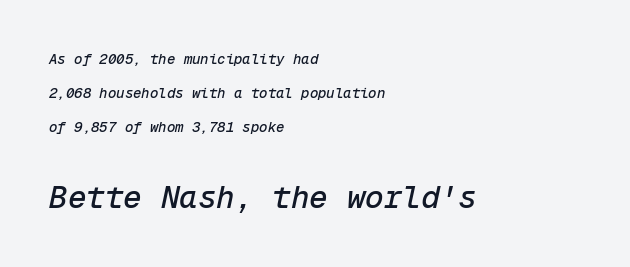
Q: Is the text italic (slanted)? A: Yes, it leans right by about 12 degrees.
Q: Is the text underlined? A: No.
Q: How is the paragraph aligned? A: Left-aligned.
Q: Is the spacing between letters normal or unusually wide? A: Normal.
Q: Is the spacing between lines tight, normal or loose? A: Loose.
Q: Which block of text is set in a larger size, the first (top) or the second (bottom)? A: The second (bottom) one.
Q: Width (condensed, normal, or wide)? A: Normal.
Q: Stroke contrast? A: Low.
Q: x-height? A: Medium.
Q: Monospaced? A: Yes.
